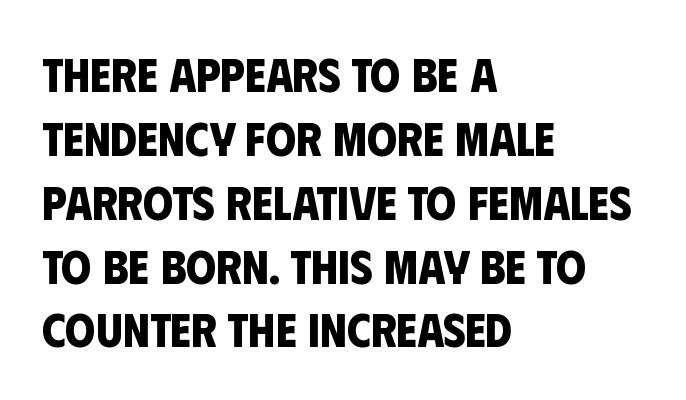
The image shows 48 px bold, condensed sans-serif type; set left-aligned, normal line spacing (1.33x), normal letter spacing, not underlined; low stroke contrast and a large x-height.
